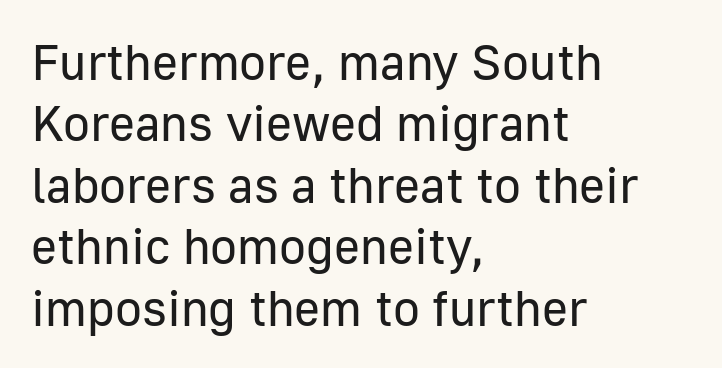
Q: Is the text bold? A: No.
Q: Is the text italic (slanted)? A: No, it is upright.
Q: Is the typeface a serif or a sans-serif typeface? A: Sans-serif.
Q: Is the text underlined? A: No.
Q: How is the paragraph aligned? A: Left-aligned.
Q: Is the spacing between letters normal or unusually wide? A: Normal.
Q: Width (condensed, normal, or wide)? A: Normal.
Q: Stroke contrast? A: Low.
Q: x-height? A: Medium.
Q: Monospaced? A: No.
